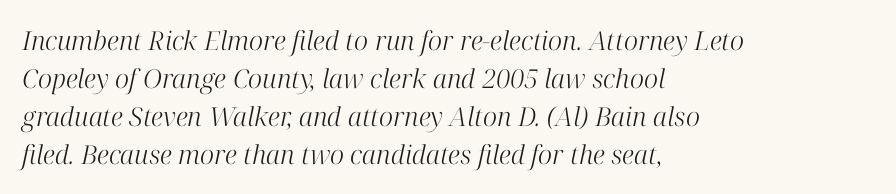
The image shows 26 px text type, italic (leaning right); set left-aligned, normal line spacing (1.46x), normal letter spacing, not underlined.
